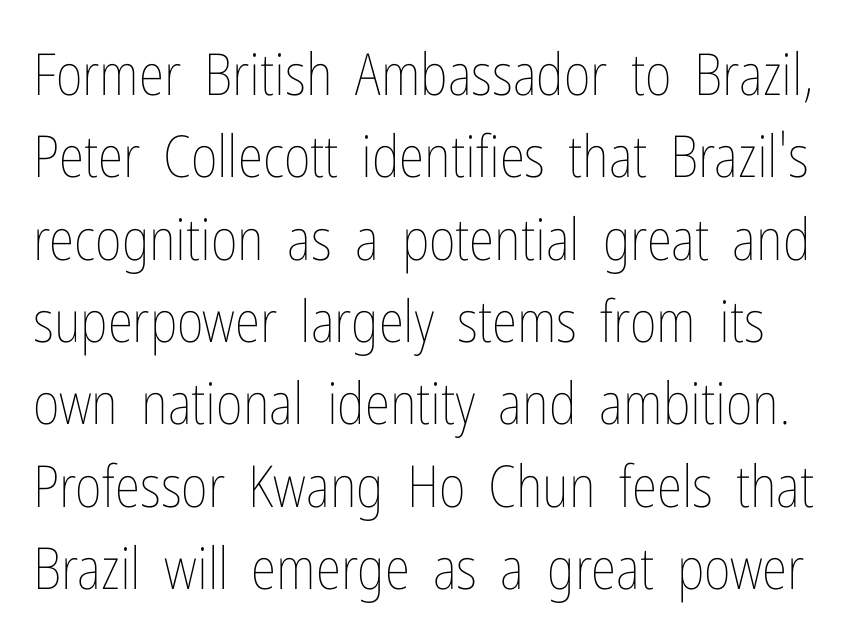
{"italic": "no", "bold": "no", "weight": "thin", "width": "condensed", "stroke_contrast": "low", "x_height": "medium", "monospaced": "no", "underline": "no", "line_spacing": "normal", "line_spacing_ratio": 1.42, "letter_spacing": "normal", "letter_spacing_em": 0.0, "glyph_px": 58}
